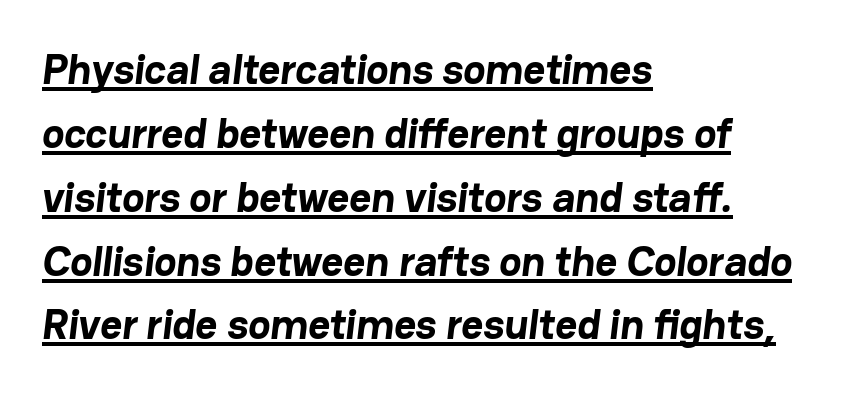
Q: Is the text bold? A: Yes.
Q: Is the typeface a serif or a sans-serif typeface? A: Sans-serif.
Q: Is the text underlined? A: Yes.
Q: How is the paragraph aligned? A: Left-aligned.
Q: Is the spacing between letters normal or unusually wide? A: Normal.
Q: Is the spacing between lines tight, normal or loose? A: Normal.
Q: Width (condensed, normal, or wide)? A: Normal.
Q: Stroke contrast? A: Low.
Q: x-height? A: Medium.
Q: Monospaced? A: No.
